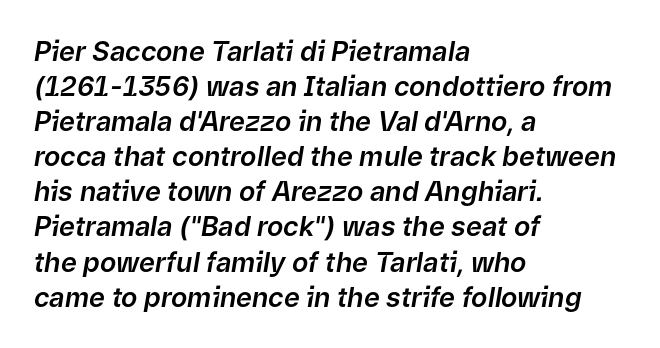
The image shows 27 px text type, italic (leaning right); set left-aligned, normal line spacing (1.3x), normal letter spacing, not underlined.
